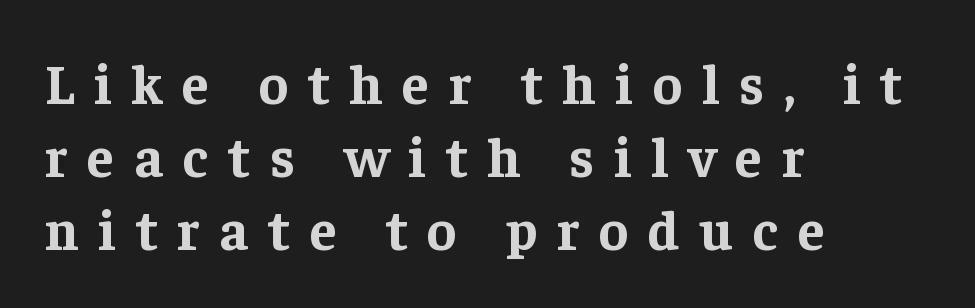
Q: Is the text bold? A: Yes.
Q: Is the text italic (slanted)? A: No, it is upright.
Q: Is the typeface a serif or a sans-serif typeface? A: Serif.
Q: Is the text underlined? A: No.
Q: How is the paragraph aligned? A: Left-aligned.
Q: Is the spacing between letters normal or unusually wide? A: Unusually wide.
Q: Is the spacing between lines tight, normal or loose? A: Normal.
Q: Width (condensed, normal, or wide)? A: Normal.
Q: Stroke contrast? A: Low.
Q: x-height? A: Medium.
Q: Monospaced? A: No.
